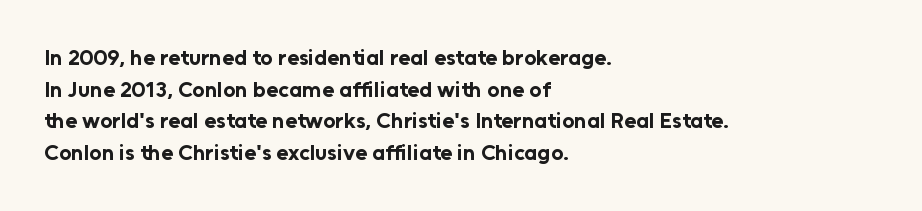
{"italic": "no", "bold": "yes", "underline": "no", "align": "left", "line_spacing": "normal", "line_spacing_ratio": 1.44, "letter_spacing": "normal", "letter_spacing_em": 0.0, "glyph_px": 22}
